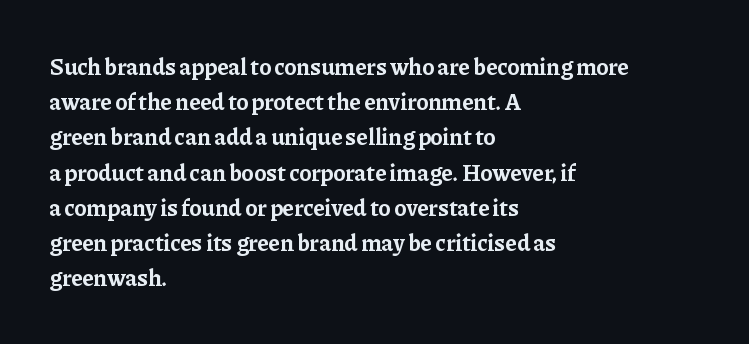
{"italic": "no", "bold": "yes", "underline": "no", "align": "left", "line_spacing": "normal", "line_spacing_ratio": 1.53, "letter_spacing": "normal", "letter_spacing_em": 0.0, "glyph_px": 23}
